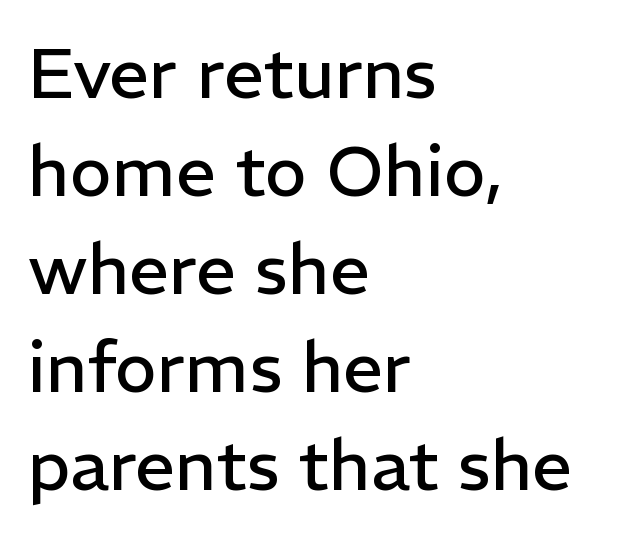
Q: Is the text bold? A: No.
Q: Is the text italic (slanted)? A: No, it is upright.
Q: Is the typeface a serif or a sans-serif typeface? A: Sans-serif.
Q: Is the text underlined? A: No.
Q: How is the paragraph aligned? A: Left-aligned.
Q: Is the spacing between letters normal or unusually wide? A: Normal.
Q: Is the spacing between lines tight, normal or loose? A: Normal.
Q: Width (condensed, normal, or wide)? A: Normal.
Q: Stroke contrast? A: Low.
Q: x-height? A: Medium.
Q: Monospaced? A: No.
